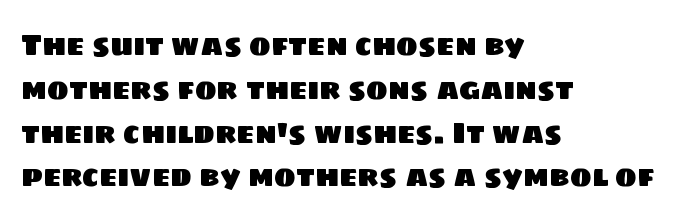
Q: Is the typeface a serif or a sans-serif typeface? A: Sans-serif.
Q: Is the text underlined? A: No.
Q: How is the paragraph aligned? A: Left-aligned.
Q: Is the spacing between letters normal or unusually wide? A: Normal.
Q: Is the spacing between lines tight, normal or loose? A: Normal.
Q: Width (condensed, normal, or wide)? A: Normal.
Q: Stroke contrast? A: Low.
Q: x-height? A: Large.
Q: Monospaced? A: No.
